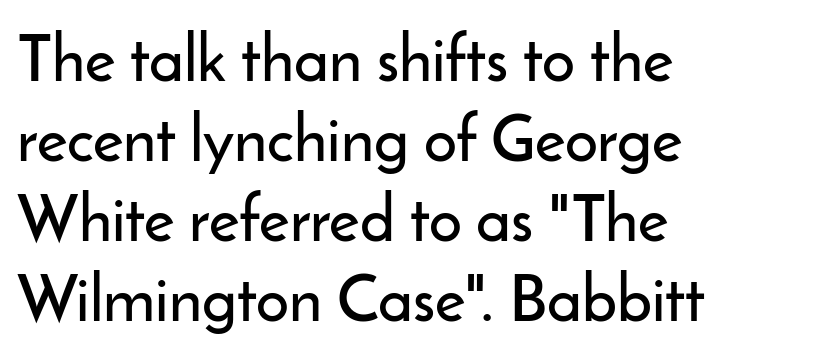
Do the characters align in a grid? No, the font is proportional. The rendering anchors every line to the left-hand side. This sample uses an upright cut, with every glyph sitting square on the baseline. A typesetter would call this zero additional tracking. Check where the strokes stop: nothing finishes them off — pure sans.
